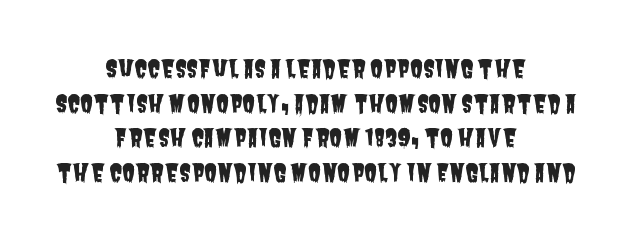
Notice how descenders clear the ascenders below comfortably — that's standard leading. The horizontal fit of the characters is conventional and even. In CSS terms this would be text-align: center. The glyphs are unaccompanied by any horizontal stroke below them.
